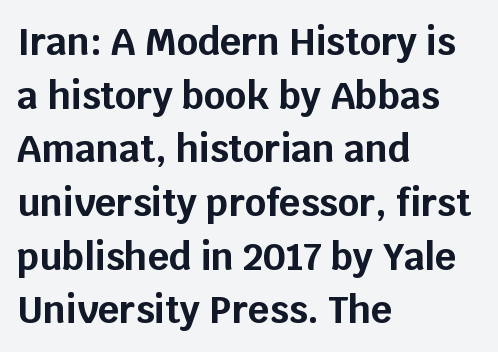
The image shows 37 px bold sans-serif type, upright; set left-aligned, normal line spacing (1.45x), normal letter spacing, not underlined; low stroke contrast and a large x-height.
